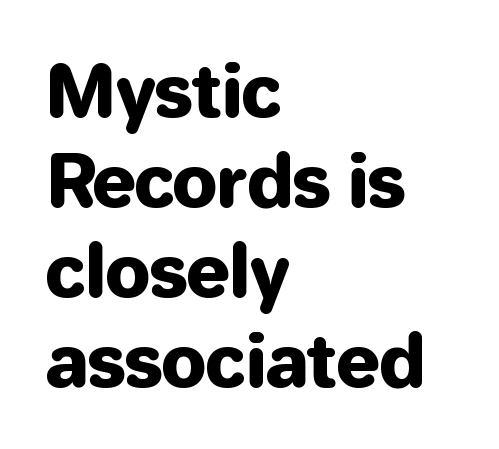
{"serif": "no", "italic": "no", "width": "normal", "stroke_contrast": "low", "x_height": "medium", "monospaced": "no", "underline": "no", "align": "left", "line_spacing": "normal", "line_spacing_ratio": 1.25, "letter_spacing": "normal", "letter_spacing_em": 0.0, "glyph_px": 72}
